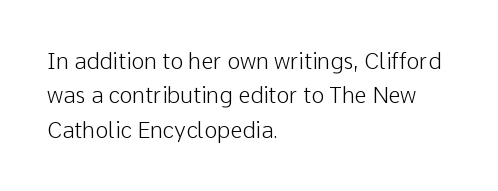
{"italic": "no", "bold": "no", "underline": "no", "align": "left", "line_spacing": "normal", "line_spacing_ratio": 1.56, "letter_spacing": "normal", "letter_spacing_em": 0.0, "glyph_px": 22}
